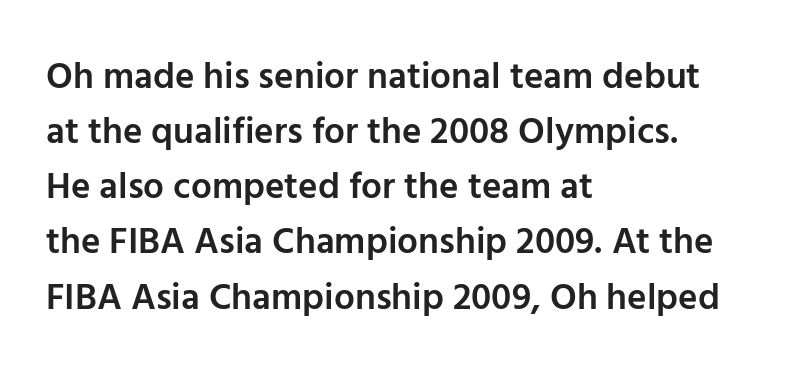
{"serif": "no", "italic": "no", "bold": "semi", "weight": "semibold", "width": "normal", "stroke_contrast": "low", "x_height": "medium", "monospaced": "no", "underline": "no", "align": "left", "line_spacing": "normal", "line_spacing_ratio": 1.49, "letter_spacing": "normal", "letter_spacing_em": 0.0, "glyph_px": 37}
